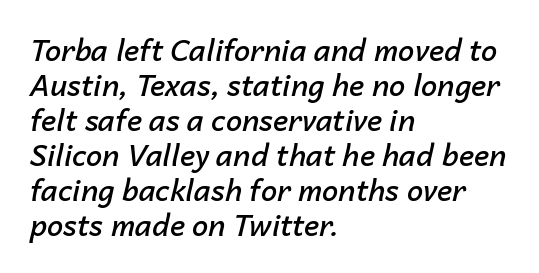
The image shows 29 px semibold type, italic (leaning right); set left-aligned, line spacing 1.21x, normal letter spacing, not underlined; low stroke contrast and a medium x-height.
